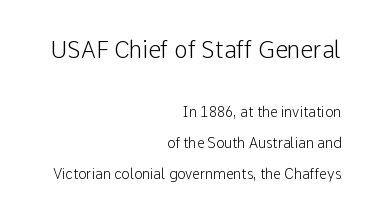
The image shows 23 px text type, upright; set right-aligned, loose line spacing (2.2x), normal letter spacing, not underlined; the first (top) block is 1.64x larger.
